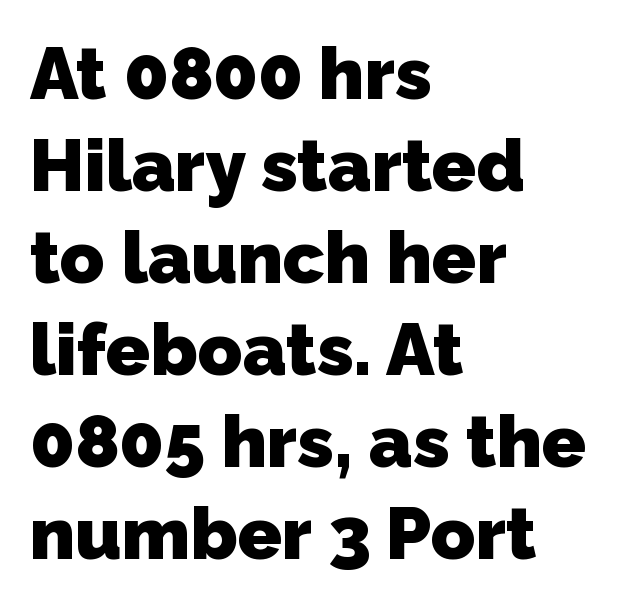
The image shows 73 px heavy sans-serif type; set left-aligned, normal line spacing (1.26x), normal letter spacing, not underlined; low stroke contrast and a medium x-height.
